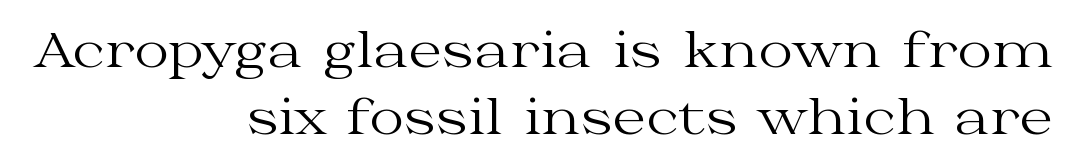
The image shows 48 px regular-weight, wide serif type, upright; set right-aligned, normal line spacing (1.4x), normal letter spacing, not underlined; medium stroke contrast and a medium x-height.
